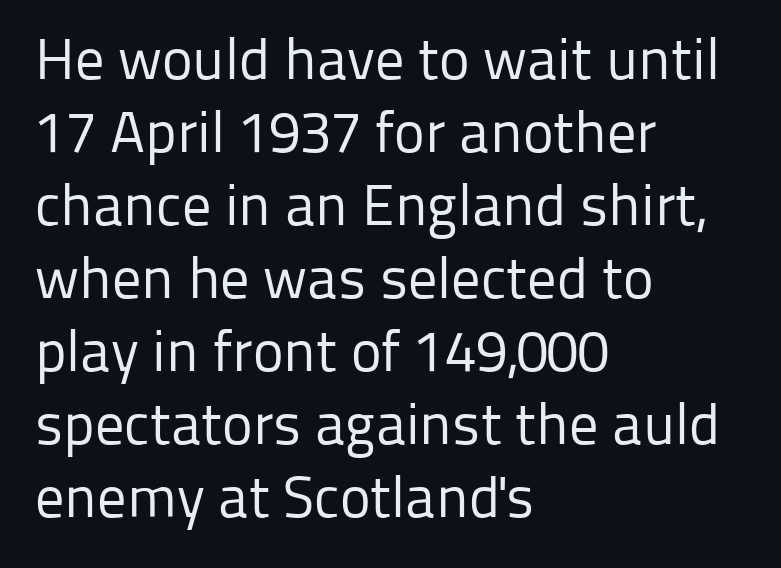
Q: Is the text bold? A: No.
Q: Is the text italic (slanted)? A: No, it is upright.
Q: Is the typeface a serif or a sans-serif typeface? A: Sans-serif.
Q: Is the text underlined? A: No.
Q: How is the paragraph aligned? A: Left-aligned.
Q: Is the spacing between letters normal or unusually wide? A: Normal.
Q: Is the spacing between lines tight, normal or loose? A: Normal.
Q: Width (condensed, normal, or wide)? A: Normal.
Q: Stroke contrast? A: Low.
Q: x-height? A: Medium.
Q: Monospaced? A: No.
